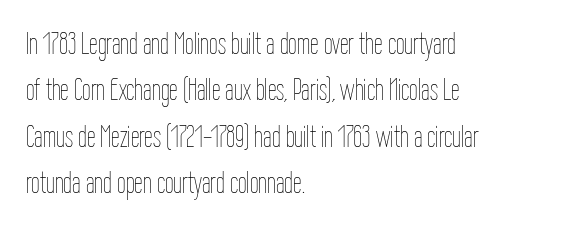
Q: Is the text bold? A: No.
Q: Is the text italic (slanted)? A: No, it is upright.
Q: Is the text underlined? A: No.
Q: How is the paragraph aligned? A: Left-aligned.
Q: Is the spacing between letters normal or unusually wide? A: Normal.
Q: Is the spacing between lines tight, normal or loose? A: Normal.
Q: Width (condensed, normal, or wide)? A: Condensed.
Q: Stroke contrast? A: Low.
Q: x-height? A: Medium.
Q: Monospaced? A: No.
